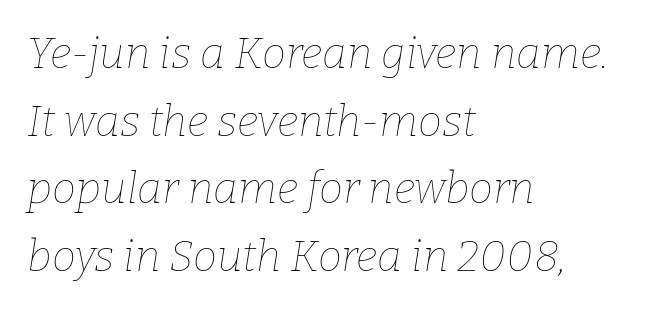
Q: Is the text bold? A: No.
Q: Is the text italic (slanted)? A: Yes, it leans right by about 9 degrees.
Q: Is the text underlined? A: No.
Q: How is the paragraph aligned? A: Left-aligned.
Q: Is the spacing between letters normal or unusually wide? A: Normal.
Q: Is the spacing between lines tight, normal or loose? A: Normal.
Q: Width (condensed, normal, or wide)? A: Normal.
Q: Stroke contrast? A: Low.
Q: x-height? A: Medium.
Q: Monospaced? A: No.
